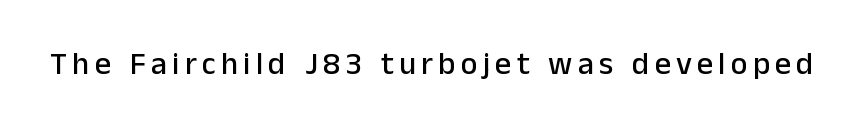
The image shows 32 px sans-serif type, upright; set not underlined; low stroke contrast and a medium x-height.
